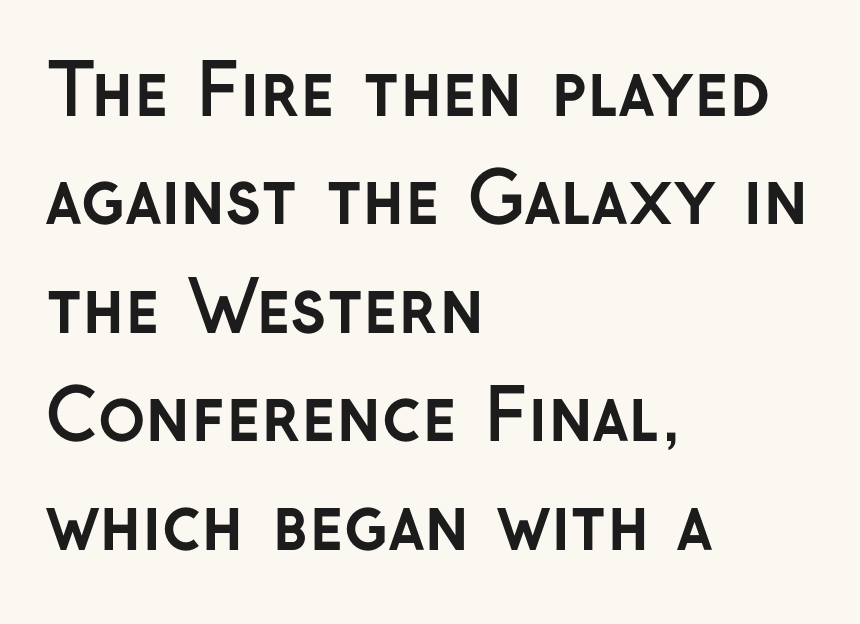
The image shows 70 px semibold sans-serif type, upright; set left-aligned, normal line spacing (1.55x), normal letter spacing, not underlined; low stroke contrast and a medium x-height.
